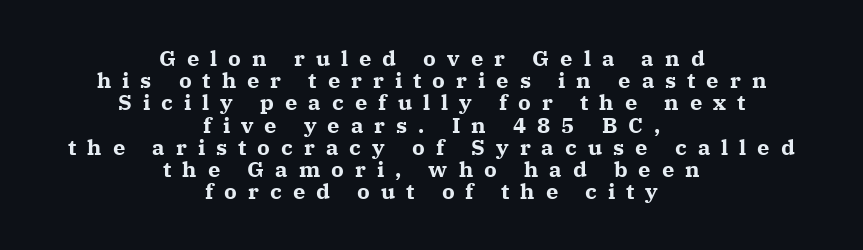
The image shows 22 px bold type, upright; set centered, tight line spacing (1.01x), unusually wide letter spacing (+0.5 em), not underlined.
